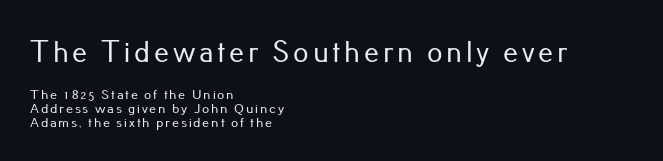
Q: Is the text italic (slanted)? A: No, it is upright.
Q: Is the typeface a serif or a sans-serif typeface? A: Sans-serif.
Q: Is the text underlined? A: No.
Q: How is the paragraph aligned? A: Left-aligned.
Q: Is the spacing between lines tight, normal or loose? A: Tight.
Q: Which block of text is set in a larger size, the first (top) or the second (bottom)? A: The first (top) one.
Q: Width (condensed, normal, or wide)? A: Normal.
Q: Stroke contrast? A: Low.
Q: x-height? A: Small.
Q: Monospaced? A: No.
